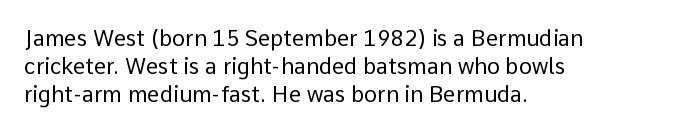
{"italic": "no", "bold": "no", "underline": "no", "align": "left", "line_spacing": "normal", "line_spacing_ratio": 1.28, "letter_spacing": "normal", "letter_spacing_em": 0.0, "glyph_px": 22}
